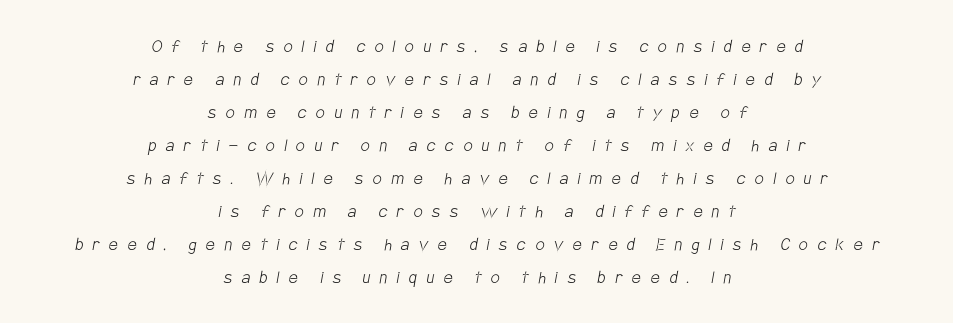
What stands out about the letter spacing? Its width — letters are far apart. Underline: absent. In terms of leading, this rendering sits right in the middle. The text block is weighted toward neither margin, spreading evenly from the middle. Compared with a typical body face, this is equally light or lighter still.
